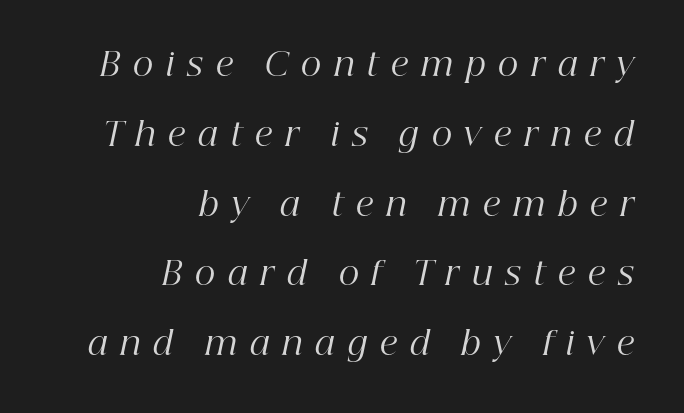
The image shows 32 px regular-weight serif type, italic (leaning right); set right-aligned, loose line spacing (2.18x), unusually wide letter spacing (+0.4 em), not underlined; high stroke contrast and a medium x-height.
